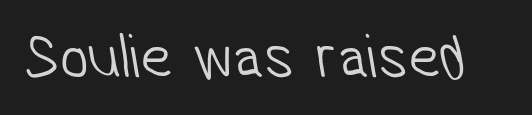
Q: Is the text bold? A: No.
Q: Is the typeface a serif or a sans-serif typeface? A: Sans-serif.
Q: Is the text underlined? A: No.
Q: Is the spacing between letters normal or unusually wide? A: Normal.
Q: Width (condensed, normal, or wide)? A: Condensed.
Q: Stroke contrast? A: Low.
Q: x-height? A: Medium.
Q: Monospaced? A: No.
